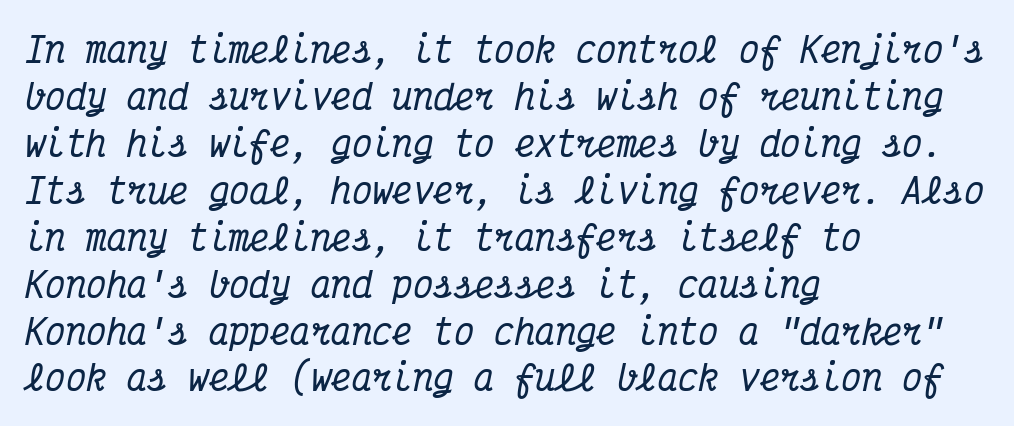
{"serif": "yes", "italic": "yes", "lean": "right", "slant_degrees": 12, "width": "condensed", "stroke_contrast": "medium", "x_height": "medium", "monospaced": "yes", "underline": "no", "align": "left", "line_spacing": "normal", "line_spacing_ratio": 1.38, "letter_spacing": "normal", "letter_spacing_em": 0.0, "glyph_px": 34}
